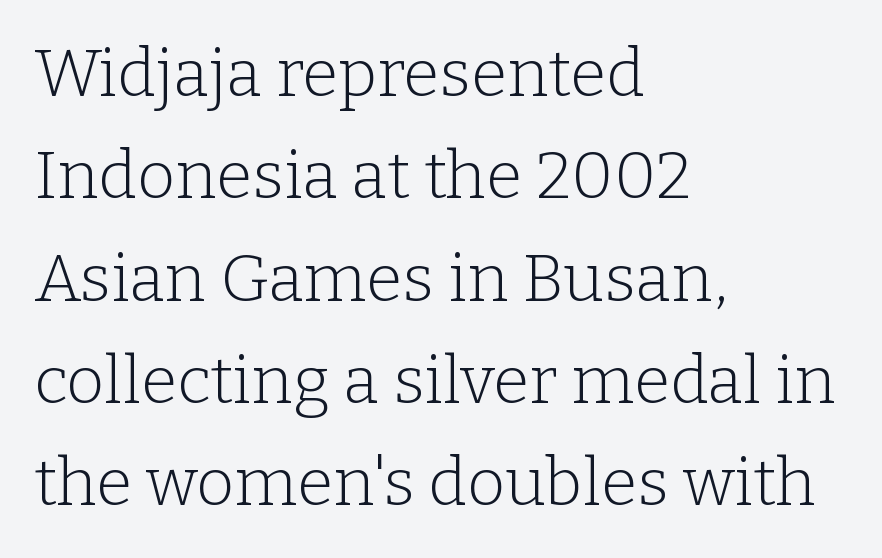
{"serif": "yes", "italic": "no", "bold": "no", "weight": "light", "width": "normal", "stroke_contrast": "low", "x_height": "medium", "monospaced": "no", "underline": "no", "align": "left", "line_spacing": "normal", "line_spacing_ratio": 1.55, "letter_spacing": "normal", "letter_spacing_em": 0.0, "glyph_px": 66}
